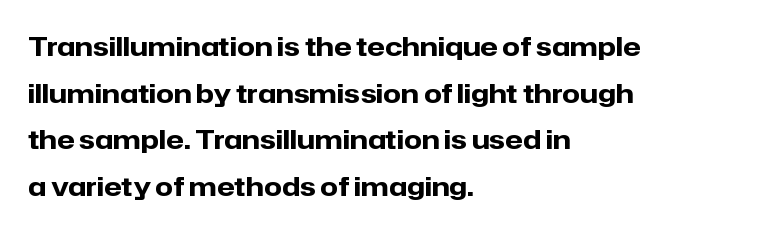
{"italic": "no", "bold": "yes", "underline": "no", "align": "left", "line_spacing_ratio": 1.79, "letter_spacing": "normal", "letter_spacing_em": 0.0, "glyph_px": 26}
